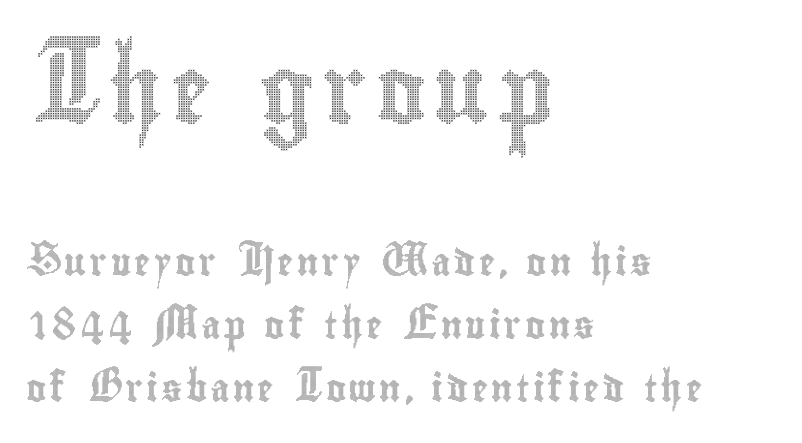
Notice how the stems are strictly vertical — no italics here. Between these two stacked blocks, the higher one wins on size. Every row of glyphs begins at an identical x-position on the left. Character widths vary here, with narrow letters taking less room than wide ones.
